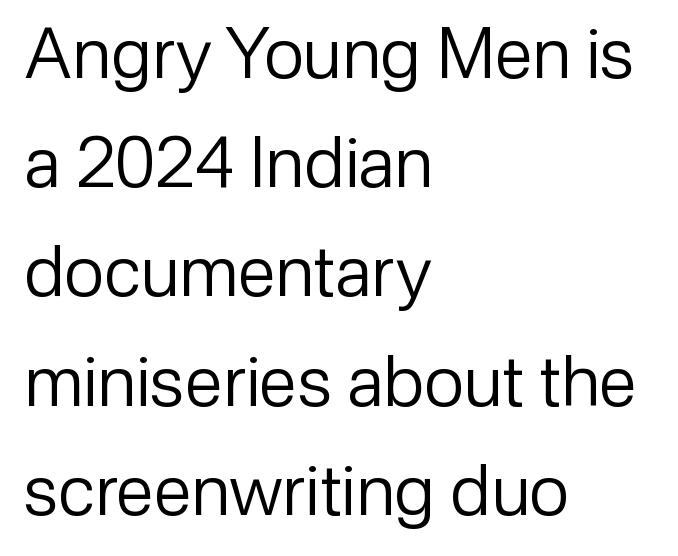
This is the regular roman posture of the typeface. Reading down the block, your eye returns to a fixed left position each line. Rule under the text: the space is simply empty. Think of a printed novel: that variable character pitch is what you see here. The horizontal fit of the characters is conventional and even.
